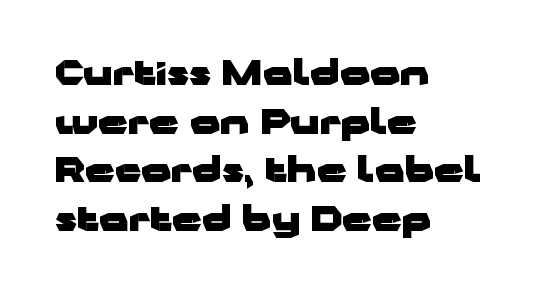
{"serif": "no", "italic": "no", "bold": "yes", "weight": "heavy", "width": "wide", "stroke_contrast": "low", "x_height": "medium", "monospaced": "no", "underline": "no", "align": "left", "line_spacing": "normal", "line_spacing_ratio": 1.47, "letter_spacing": "normal", "letter_spacing_em": 0.0, "glyph_px": 33}
